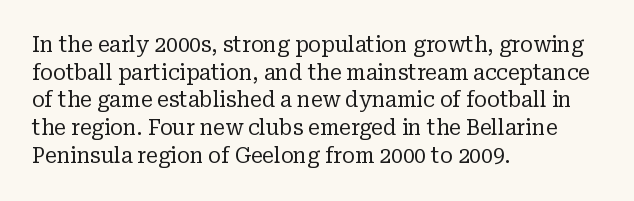
{"italic": "no", "bold": "no", "underline": "no", "align": "left", "line_spacing": "normal", "line_spacing_ratio": 1.32, "letter_spacing": "normal", "letter_spacing_em": 0.0, "glyph_px": 21}
